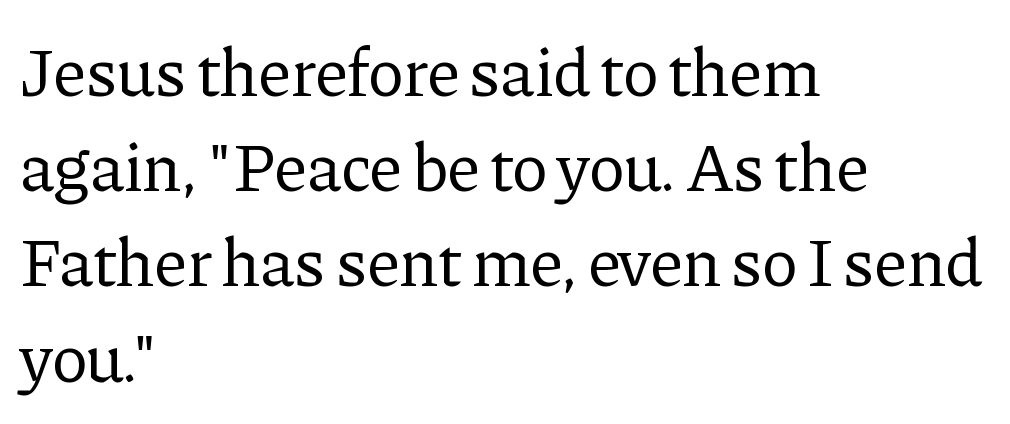
Q: Is the text bold? A: No.
Q: Is the text italic (slanted)? A: No, it is upright.
Q: Is the typeface a serif or a sans-serif typeface? A: Serif.
Q: Is the text underlined? A: No.
Q: How is the paragraph aligned? A: Left-aligned.
Q: Is the spacing between letters normal or unusually wide? A: Normal.
Q: Is the spacing between lines tight, normal or loose? A: Normal.
Q: Width (condensed, normal, or wide)? A: Normal.
Q: Stroke contrast? A: Low.
Q: x-height? A: Medium.
Q: Monospaced? A: No.
